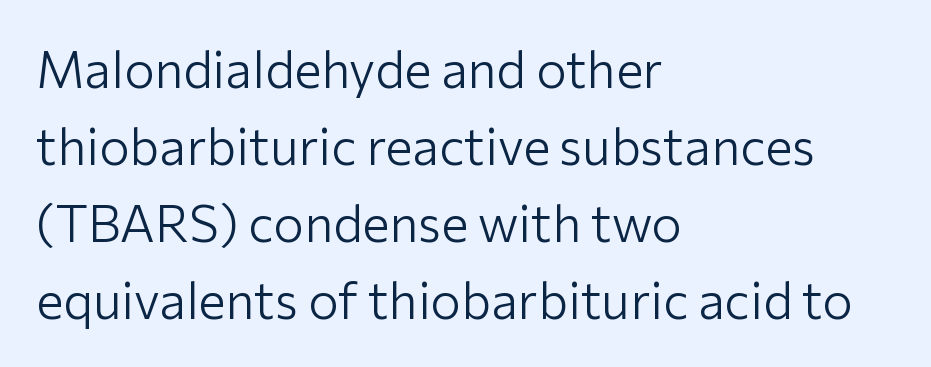
Designer's note — italics off, roman on. The string is rendered with underlining switched off. Note the varied advance widths — an 'i' is clearly narrower than an 'm'. The rendering shows plain stroke endings on the letterforms — a sans-serif design. Stems and bowls with no extra thickness — not bold. In terms of letterspacing, this is plain default setting.
